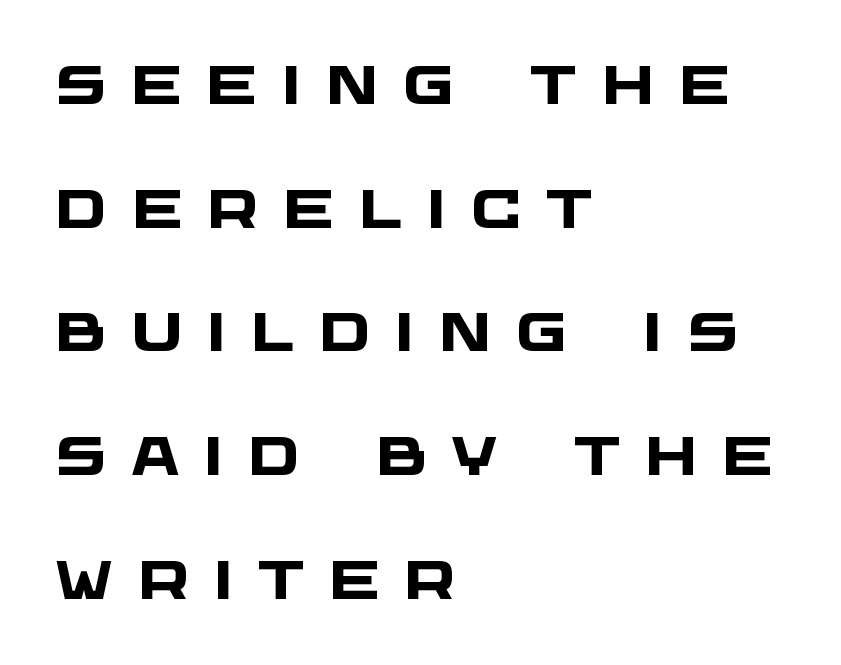
Character widths vary here, with narrow letters taking less room than wide ones. Font category for this specimen: sans-serif. These lines stack with their left ends in a neat column. The leading is generous, giving the passage an open texture.
